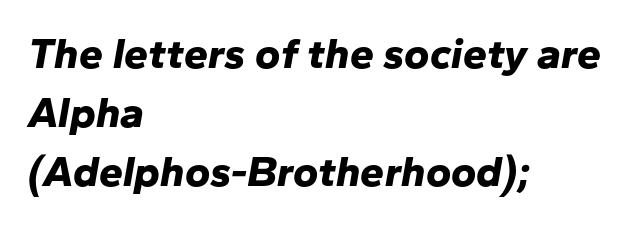
The image shows 43 px bold type, italic (leaning right); set left-aligned, normal line spacing (1.37x), normal letter spacing, not underlined; low stroke contrast and a medium x-height.
